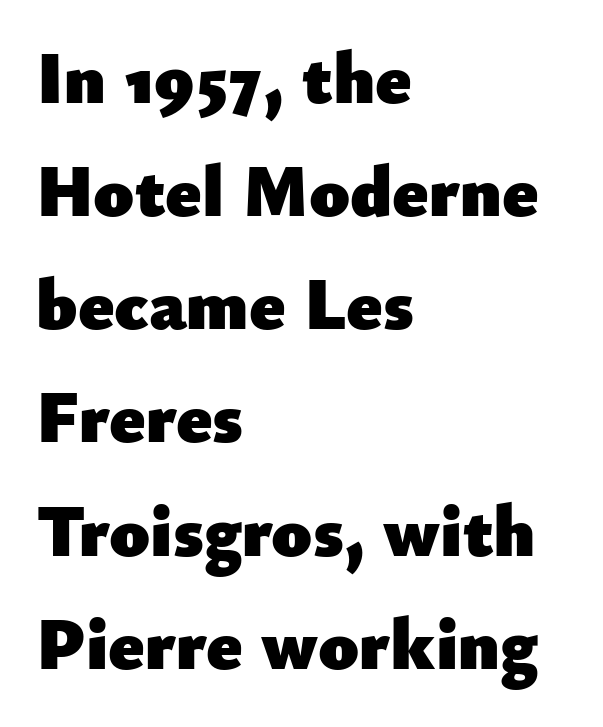
{"serif": "no", "italic": "no", "bold": "yes", "weight": "heavy", "width": "normal", "stroke_contrast": "low", "x_height": "small", "monospaced": "no", "underline": "no", "align": "left", "line_spacing": "normal", "line_spacing_ratio": 1.55, "letter_spacing": "normal", "letter_spacing_em": 0.0, "glyph_px": 73}
